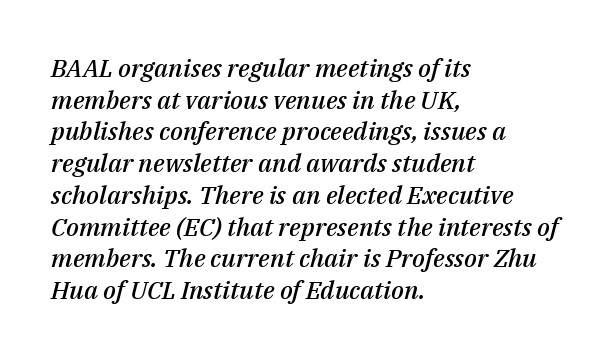
The rendering keeps characters at their native spacing. Tall strokes in this sample are angled rather than plumb. Interline gaps are of average width in this sample. The face used here is a semibold: visibly heavier than regular, lighter than bold. The strip under each line holds only bare page.
